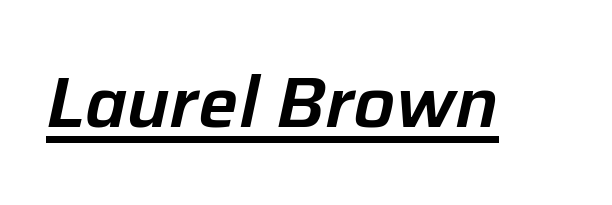
Q: Is the text italic (slanted)? A: Yes, it leans right by about 12 degrees.
Q: Is the text underlined? A: Yes.
Q: Is the spacing between letters normal or unusually wide? A: Normal.
Q: Width (condensed, normal, or wide)? A: Normal.
Q: Stroke contrast? A: Low.
Q: x-height? A: Medium.
Q: Monospaced? A: No.
